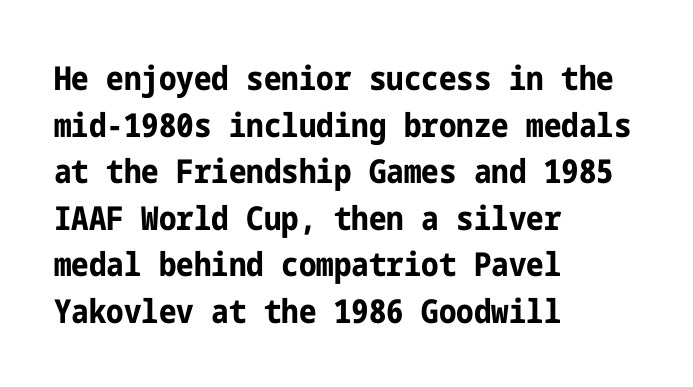
{"serif": "no", "italic": "no", "bold": "yes", "weight": "bold", "width": "condensed", "stroke_contrast": "low", "x_height": "medium", "underline": "no", "align": "left", "line_spacing": "normal", "line_spacing_ratio": 1.41, "letter_spacing": "normal", "letter_spacing_em": 0.0, "glyph_px": 33}
